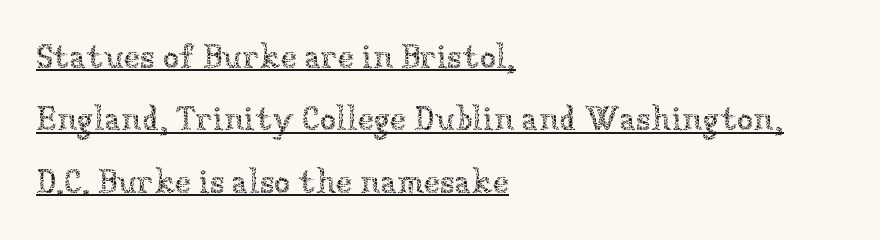
Q: Is the text bold? A: No.
Q: Is the text italic (slanted)? A: No, it is upright.
Q: Is the text underlined? A: Yes.
Q: How is the paragraph aligned? A: Left-aligned.
Q: Is the spacing between letters normal or unusually wide? A: Normal.
Q: Width (condensed, normal, or wide)? A: Normal.
Q: Stroke contrast? A: Low.
Q: x-height? A: Medium.
Q: Monospaced? A: No.
